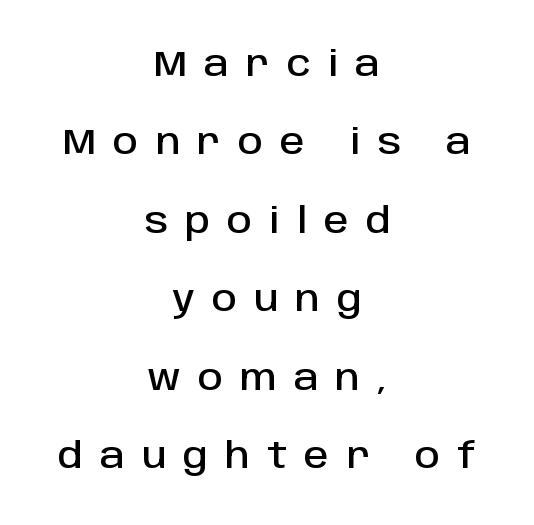
In terms of letterform style, serifs are entirely absent. Regarding leading, the lines here are spaced well apart. Vertical strokes here are truly vertical. Do the characters align in a grid? No, the font is proportional.
